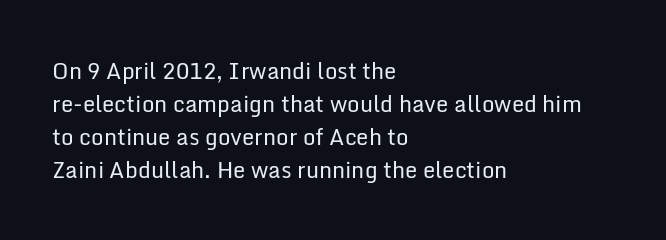
The image shows 22 px text type, upright; set left-aligned, normal line spacing (1.5x), normal letter spacing, not underlined.
